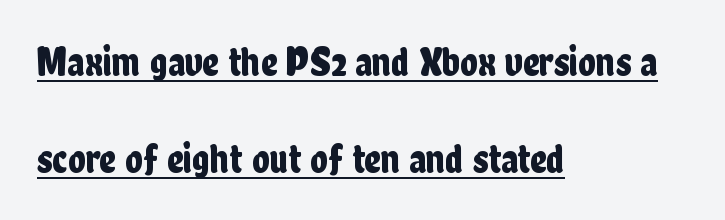
The specimen reads as upright at a glance. This is sans-serif lettering, the kind often seen on screens and signage. These lines stand farther apart than default settings would place them. Short and long lines alike share a common starting point at left.
